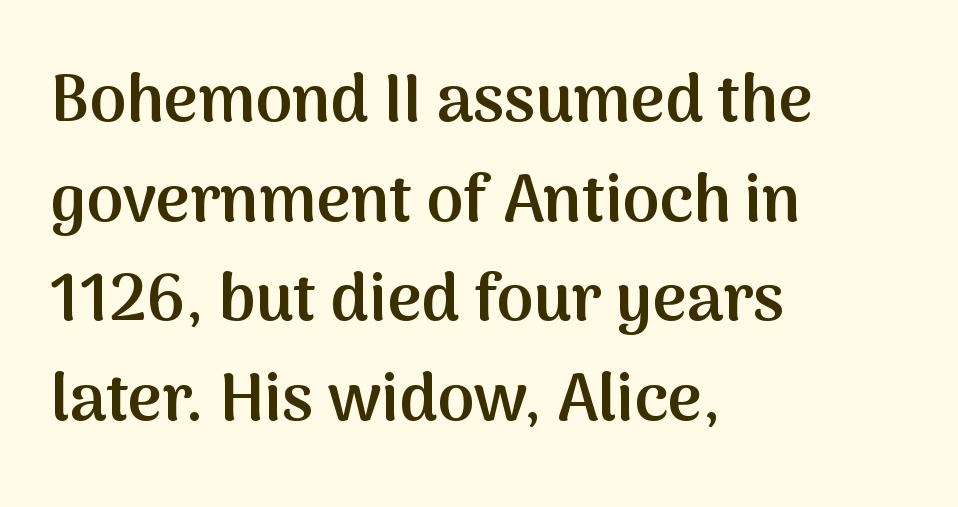
Q: Is the text bold? A: Semi-bold.
Q: Is the text italic (slanted)? A: No, it is upright.
Q: Is the typeface a serif or a sans-serif typeface? A: Sans-serif.
Q: Is the text underlined? A: No.
Q: How is the paragraph aligned? A: Left-aligned.
Q: Is the spacing between letters normal or unusually wide? A: Normal.
Q: Is the spacing between lines tight, normal or loose? A: Normal.
Q: Width (condensed, normal, or wide)? A: Normal.
Q: Stroke contrast? A: Medium.
Q: x-height? A: Medium.
Q: Monospaced? A: No.
